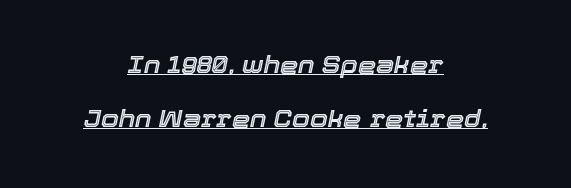
{"italic": "yes", "lean": "right", "slant_degrees": 12, "underline": "yes", "align": "center", "line_spacing": "loose", "line_spacing_ratio": 2.35, "letter_spacing": "normal", "letter_spacing_em": 0.0, "glyph_px": 23}
